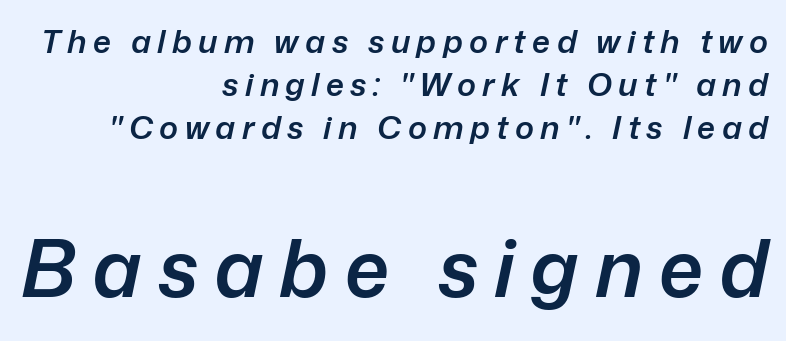
Q: Is the text bold? A: Semi-bold.
Q: Is the text italic (slanted)? A: Yes, it leans right by about 12 degrees.
Q: Is the text underlined? A: No.
Q: How is the paragraph aligned? A: Right-aligned.
Q: Is the spacing between letters normal or unusually wide? A: Unusually wide.
Q: Is the spacing between lines tight, normal or loose? A: Normal.
Q: Which block of text is set in a larger size, the first (top) or the second (bottom)? A: The second (bottom) one.
Q: Width (condensed, normal, or wide)? A: Normal.
Q: Stroke contrast? A: Low.
Q: x-height? A: Medium.
Q: Monospaced? A: No.
